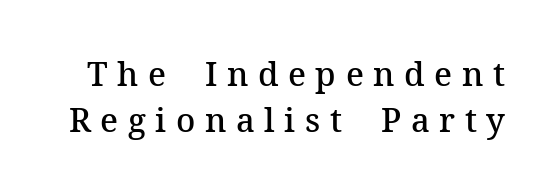
The image shows 33 px semibold serif type, upright; set normal line spacing (1.4x), unusually wide letter spacing (+0.29 em), not underlined; medium stroke contrast and a medium x-height.
